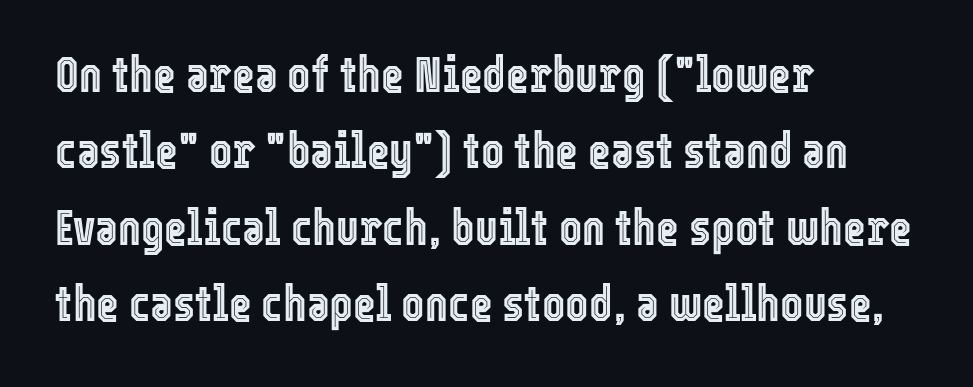
The image shows 49 px condensed type, upright; set left-aligned, normal line spacing (1.56x), normal letter spacing, not underlined; a medium x-height.
